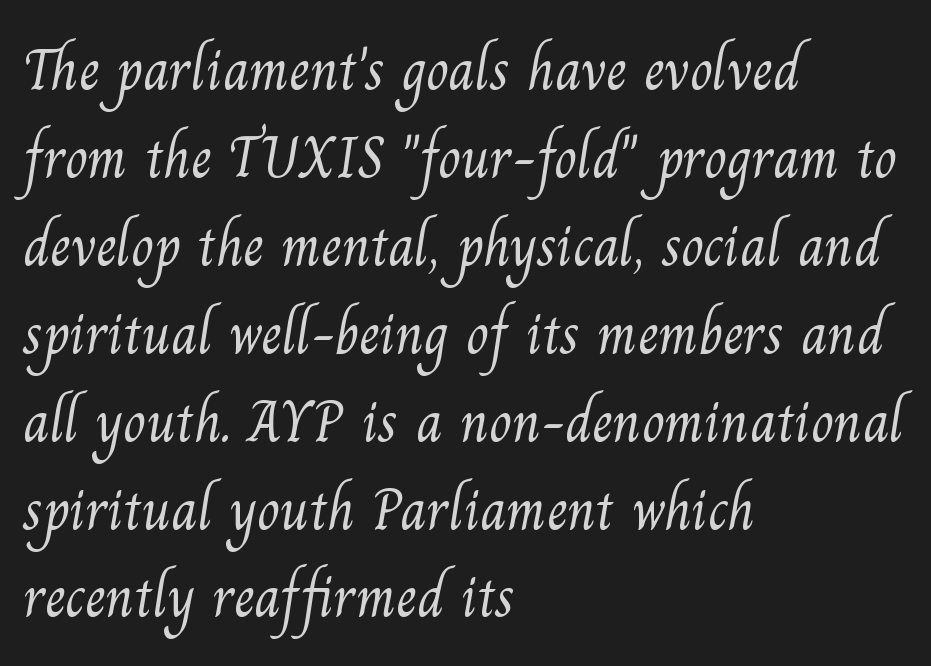
Q: Is the text bold? A: No.
Q: Is the typeface a serif or a sans-serif typeface? A: Serif.
Q: Is the text underlined? A: No.
Q: How is the paragraph aligned? A: Left-aligned.
Q: Is the spacing between letters normal or unusually wide? A: Normal.
Q: Is the spacing between lines tight, normal or loose? A: Normal.
Q: Width (condensed, normal, or wide)? A: Normal.
Q: Stroke contrast? A: Medium.
Q: x-height? A: Small.
Q: Monospaced? A: No.
